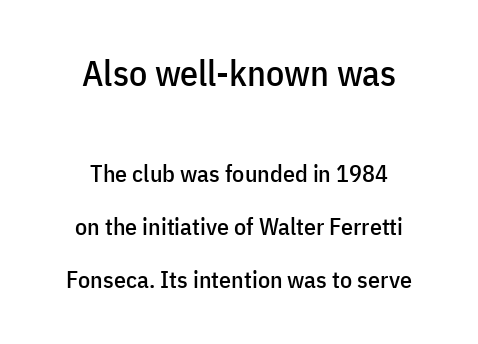
Line spacing here is loose. The face used here is a sans, in the tradition of grotesques and geometrics. A typesetter would call this proportional, since set widths differ per character. Only glyphs here, with clear space below each row. Every row of glyphs is offset so its center matches the block's center. How are the letters spaced? Ordinarily, with no added tracking.
